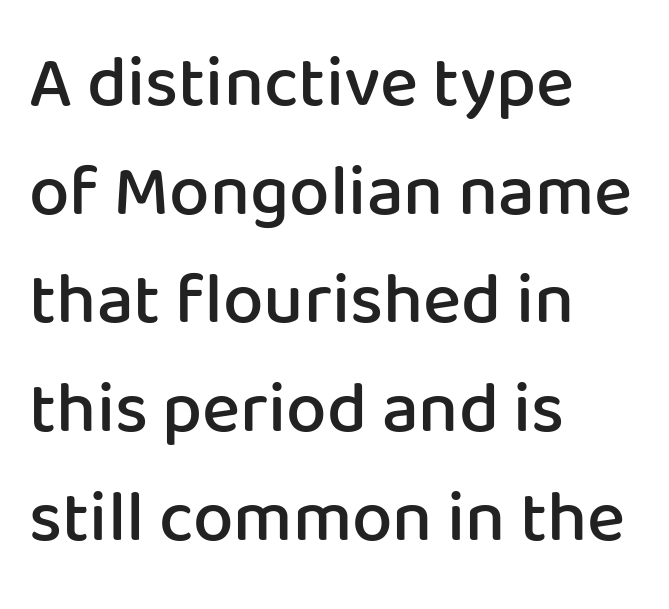
The image shows 72 px semibold sans-serif type, upright; set left-aligned, normal line spacing (1.51x), normal letter spacing, not underlined; low stroke contrast and a medium x-height.
